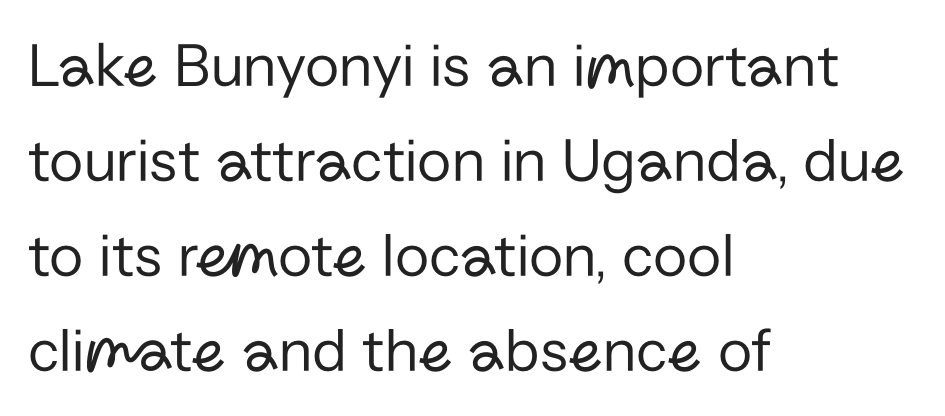
Horizontally, the lines are justified to the leading edge only. Looks like regular typesetting: each glyph gets only the width it needs. The rows are spaced the way most documents space them. Is this a sans? Yes — the strokes have no serifs.
